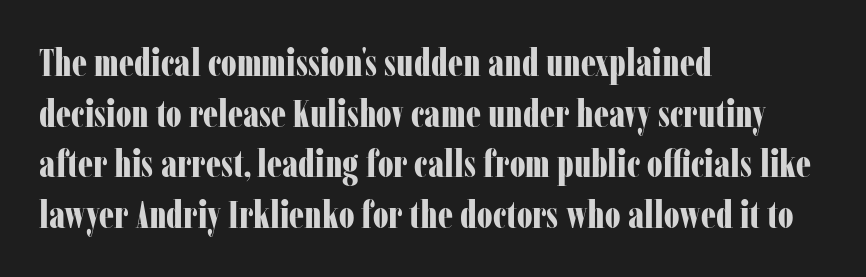
Q: Is the text bold? A: Yes.
Q: Is the text italic (slanted)? A: No, it is upright.
Q: Is the typeface a serif or a sans-serif typeface? A: Serif.
Q: Is the text underlined? A: No.
Q: How is the paragraph aligned? A: Left-aligned.
Q: Is the spacing between letters normal or unusually wide? A: Normal.
Q: Is the spacing between lines tight, normal or loose? A: Normal.
Q: Width (condensed, normal, or wide)? A: Condensed.
Q: Stroke contrast? A: Low.
Q: x-height? A: Medium.
Q: Monospaced? A: No.
